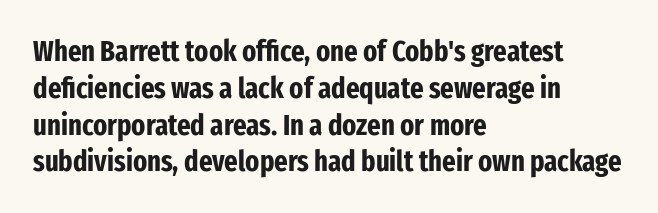
The image shows 29 px bold, condensed sans-serif type, upright; set left-aligned, normal line spacing (1.27x), normal letter spacing, not underlined; low stroke contrast and a medium x-height.
